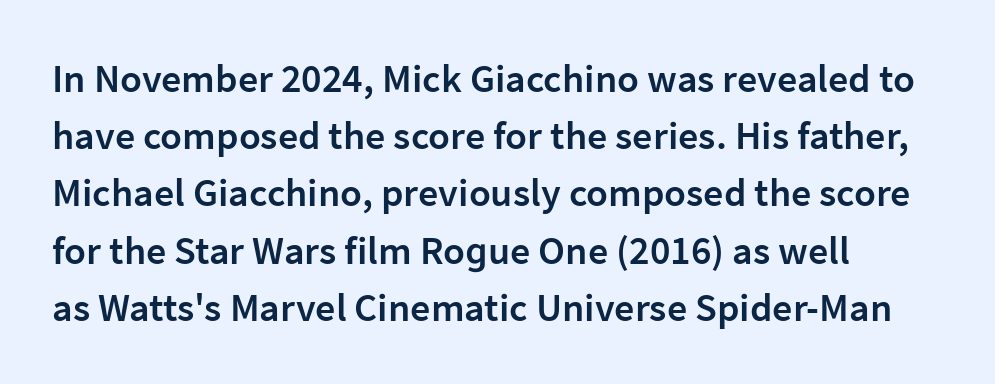
The image shows 40 px semibold sans-serif type, upright; set left-aligned, normal line spacing (1.43x), normal letter spacing, not underlined; low stroke contrast and a medium x-height.
